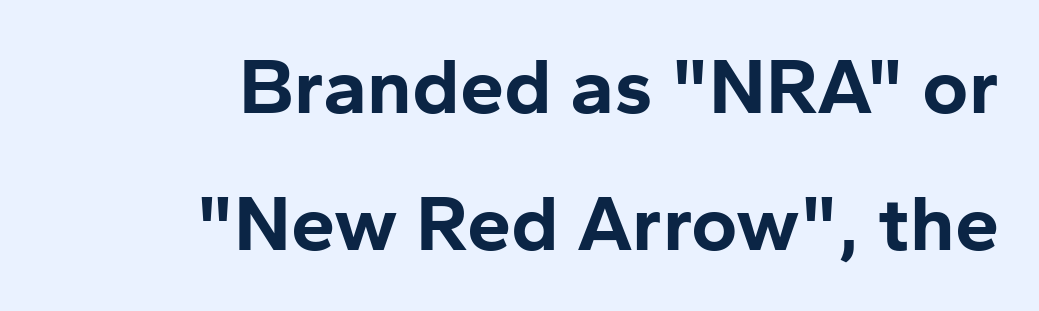
The letters carry no serifs — their stems end cleanly without finishing strokes. Alignment: flush right. Here the designer chose a conventional face with non-uniform glyph widths. What weight is shown? A full bold with thick strokes. A typesetter would mark this as roman, not italic.
